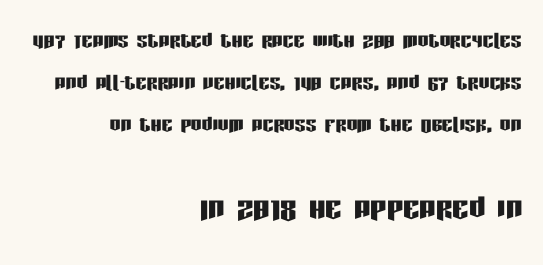
Any mark beneath the type? The region is blank. This sample has the flowing, uneven cadence of proportional lettering. The letters sit at their default tracking, neither squeezed nor spread. Compare the two chunks: the lower has the greater cap height.
